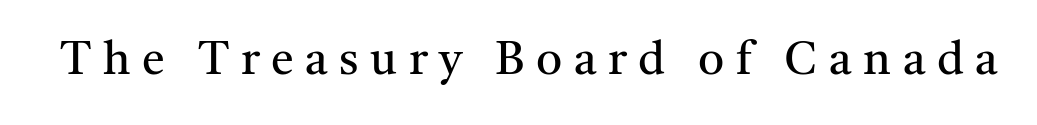
Q: Is the text bold? A: No.
Q: Is the text italic (slanted)? A: No, it is upright.
Q: Is the typeface a serif or a sans-serif typeface? A: Serif.
Q: Is the text underlined? A: No.
Q: Is the spacing between letters normal or unusually wide? A: Unusually wide.
Q: Width (condensed, normal, or wide)? A: Normal.
Q: Stroke contrast? A: Medium.
Q: x-height? A: Medium.
Q: Monospaced? A: No.
